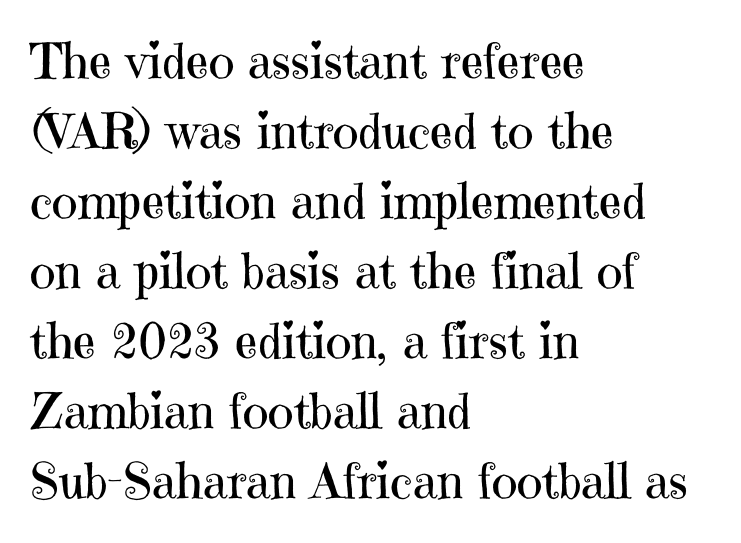
{"serif": "yes", "italic": "no", "bold": "no", "weight": "regular", "width": "normal", "stroke_contrast": "high", "x_height": "medium", "monospaced": "no", "underline": "no", "align": "left", "line_spacing": "normal", "line_spacing_ratio": 1.43, "letter_spacing": "normal", "letter_spacing_em": 0.0, "glyph_px": 49}
